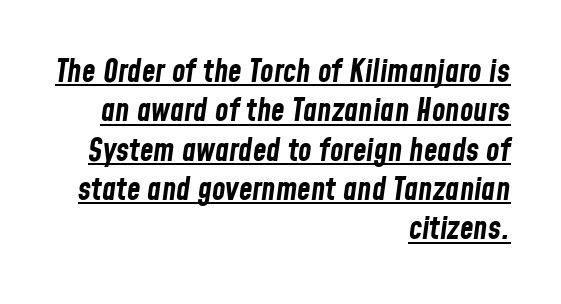
{"italic": "yes", "lean": "right", "slant_degrees": 8, "bold": "yes", "weight": "bold", "width": "condensed", "stroke_contrast": "low", "x_height": "medium", "monospaced": "no", "underline": "yes", "align": "right", "line_spacing": "normal", "line_spacing_ratio": 1.27, "letter_spacing": "normal", "letter_spacing_em": 0.0, "glyph_px": 31}
